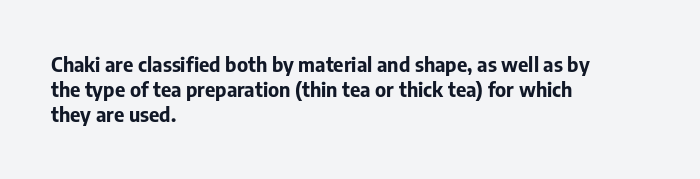
{"italic": "no", "bold": "yes", "underline": "no", "align": "left", "line_spacing": "normal", "line_spacing_ratio": 1.26, "letter_spacing": "normal", "letter_spacing_em": 0.0, "glyph_px": 20}
